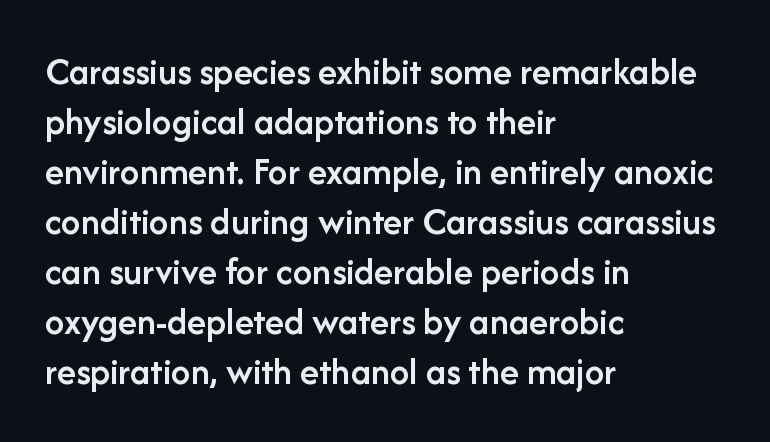
{"serif": "no", "italic": "no", "bold": "semi", "weight": "semibold", "width": "normal", "stroke_contrast": "low", "x_height": "medium", "monospaced": "no", "underline": "no", "align": "left", "line_spacing": "normal", "line_spacing_ratio": 1.28, "letter_spacing": "normal", "letter_spacing_em": 0.0, "glyph_px": 39}
